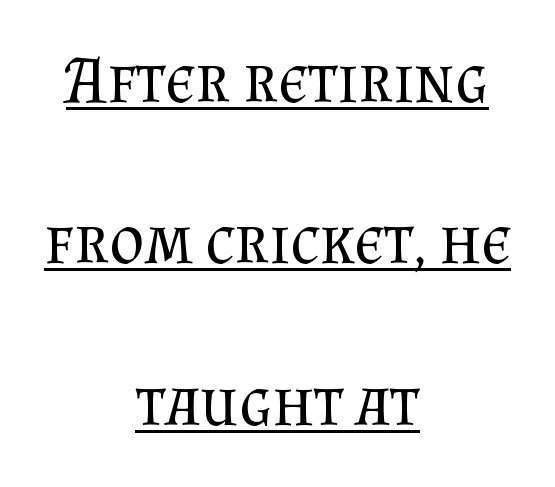
How would I describe the line gaps? Wide and relaxed. Every stem runs plumb, perpendicular to the baseline. I'd call this a serif setting — the letters wear small feet. A continuous stroke trails under the words, as in a hyperlink.
